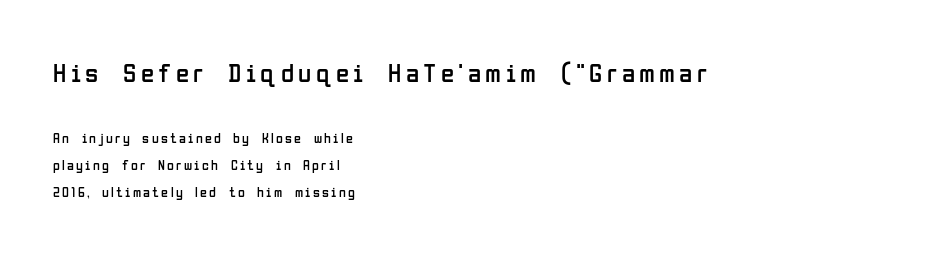
The image shows 27 px text type, upright; set left-aligned, loose line spacing (1.94x), not underlined; the first (top) block is 1.93x larger.
